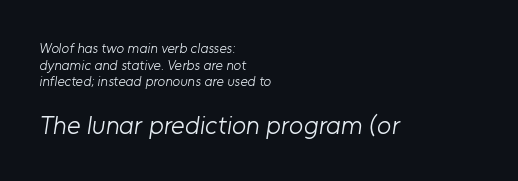
Q: Is the text bold? A: No.
Q: Is the text underlined? A: No.
Q: How is the paragraph aligned? A: Left-aligned.
Q: Is the spacing between letters normal or unusually wide? A: Normal.
Q: Which block of text is set in a larger size, the first (top) or the second (bottom)? A: The second (bottom) one.
